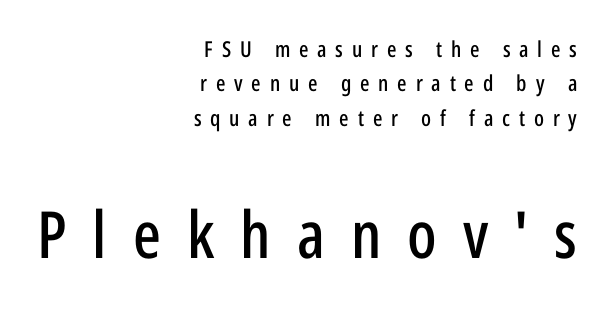
Q: Is the text italic (slanted)? A: No, it is upright.
Q: Is the typeface a serif or a sans-serif typeface? A: Sans-serif.
Q: Is the text underlined? A: No.
Q: How is the paragraph aligned? A: Right-aligned.
Q: Is the spacing between letters normal or unusually wide? A: Unusually wide.
Q: Is the spacing between lines tight, normal or loose? A: Normal.
Q: Which block of text is set in a larger size, the first (top) or the second (bottom)? A: The second (bottom) one.
Q: Width (condensed, normal, or wide)? A: Condensed.
Q: Stroke contrast? A: Low.
Q: x-height? A: Medium.
Q: Monospaced? A: No.
